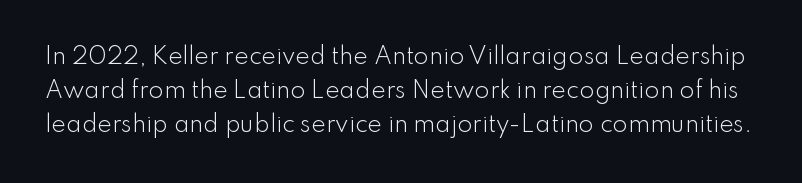
The letterforms sit shoulder to shoulder at normal distance. The string is rendered with underlining switched off. Posture: upright roman. The weight would be labelled regular, book, light, or lighter still.
